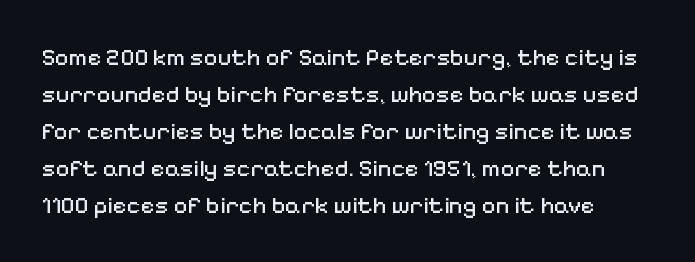
{"italic": "no", "bold": "no", "underline": "no", "line_spacing": "normal", "line_spacing_ratio": 1.54, "letter_spacing": "normal", "letter_spacing_em": 0.0, "glyph_px": 24}
